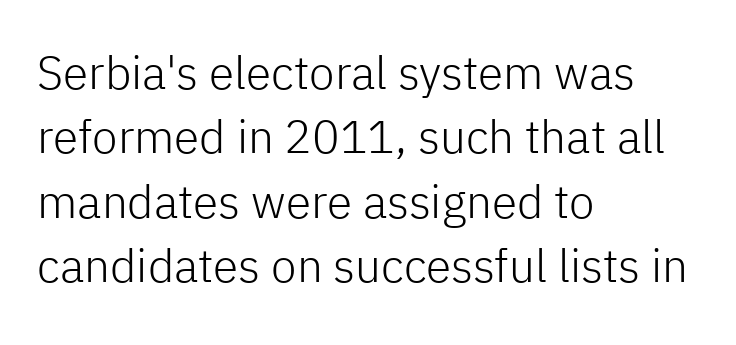
{"serif": "no", "italic": "no", "bold": "no", "weight": "light", "width": "normal", "stroke_contrast": "low", "x_height": "medium", "monospaced": "no", "underline": "no", "align": "left", "line_spacing": "normal", "line_spacing_ratio": 1.4, "letter_spacing": "normal", "letter_spacing_em": 0.0, "glyph_px": 46}
